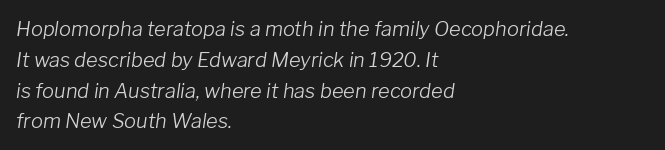
Quick note: underline off. The strokes are not fattened; the text isn't bold. Observe the lean: these are italic letterforms. In terms of leading, this rendering sits right in the middle.
